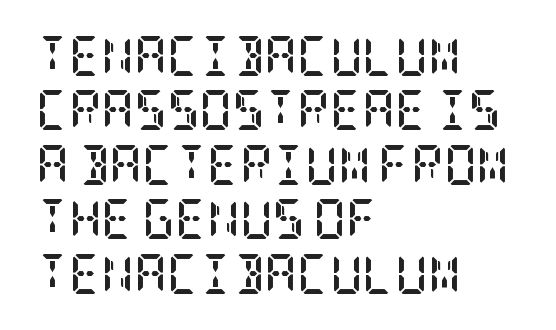
{"serif": "yes", "italic": "no", "bold": "yes", "weight": "semibold", "width": "condensed", "stroke_contrast": "low", "x_height": "large", "underline": "no", "align": "left", "line_spacing": "normal", "line_spacing_ratio": 1.36, "letter_spacing": "normal", "letter_spacing_em": 0.0, "glyph_px": 40}
